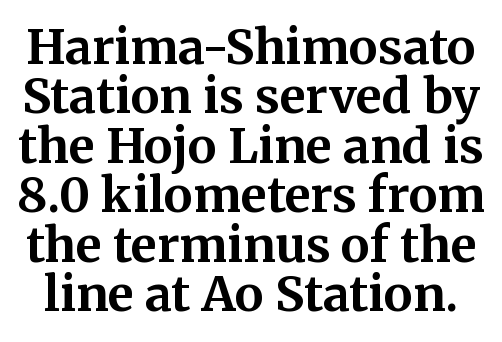
Is this a sans? No — the strokes have serifs. Is the letter spacing exaggerated? No — it looks like the ordinary default. Do the characters align in a grid? No, the font is proportional. Nobody drew a line under any word here. A roman cut, with each character standing at attention. What's the leading like? Squeezed, with rows nearly overlapping.
